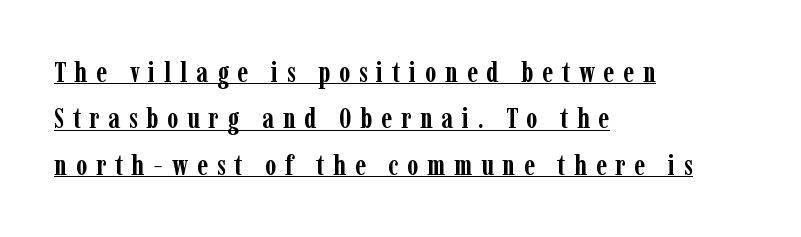
The paragraph shown leans on its left margin. Quick note: underline on. Looks like regular typesetting: each glyph gets only the width it needs. What's the leading like? Ordinary, nothing unusual.
